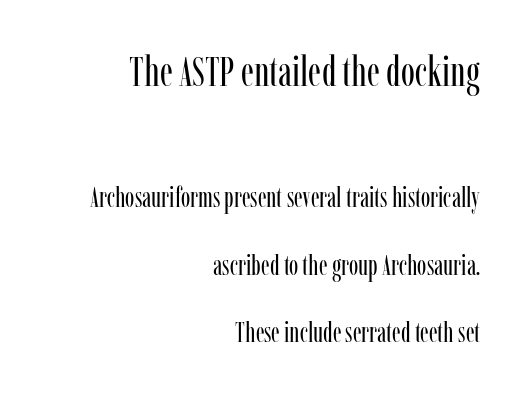
Q: Is the text bold? A: No.
Q: Is the text italic (slanted)? A: No, it is upright.
Q: Is the typeface a serif or a sans-serif typeface? A: Serif.
Q: Is the text underlined? A: No.
Q: How is the paragraph aligned? A: Right-aligned.
Q: Is the spacing between letters normal or unusually wide? A: Normal.
Q: Is the spacing between lines tight, normal or loose? A: Loose.
Q: Which block of text is set in a larger size, the first (top) or the second (bottom)? A: The first (top) one.
Q: Width (condensed, normal, or wide)? A: Condensed.
Q: Stroke contrast? A: Low.
Q: x-height? A: Medium.
Q: Monospaced? A: No.
